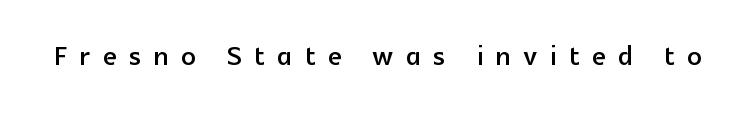
Q: Is the text italic (slanted)? A: No, it is upright.
Q: Is the typeface a serif or a sans-serif typeface? A: Sans-serif.
Q: Is the text underlined? A: No.
Q: Is the spacing between letters normal or unusually wide? A: Unusually wide.
Q: Width (condensed, normal, or wide)? A: Normal.
Q: x-height? A: Medium.
Q: Monospaced? A: No.
